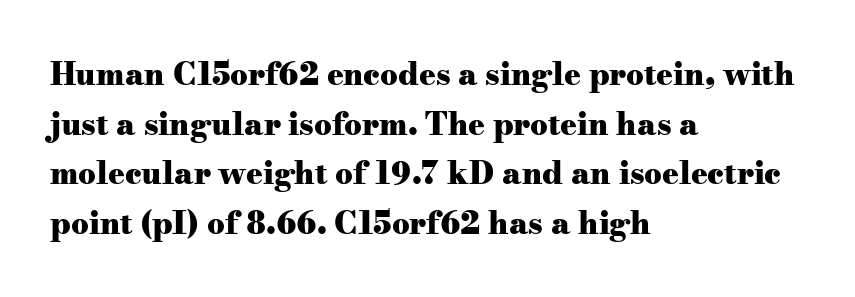
{"serif": "yes", "italic": "no", "bold": "yes", "weight": "heavy", "width": "wide", "stroke_contrast": "medium", "x_height": "small", "monospaced": "no", "underline": "no", "align": "left", "line_spacing": "normal", "line_spacing_ratio": 1.6, "letter_spacing": "normal", "letter_spacing_em": 0.0, "glyph_px": 31}
